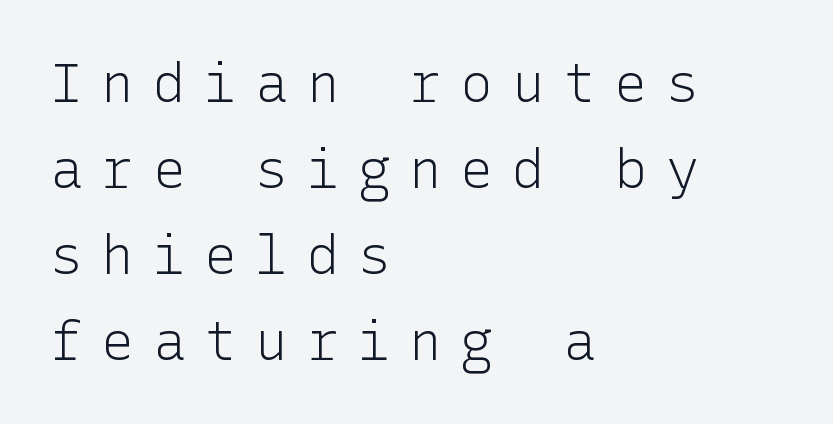
Q: Is the text bold? A: No.
Q: Is the text italic (slanted)? A: No, it is upright.
Q: Is the typeface a serif or a sans-serif typeface? A: Sans-serif.
Q: Is the text underlined? A: No.
Q: How is the paragraph aligned? A: Left-aligned.
Q: Is the spacing between letters normal or unusually wide? A: Unusually wide.
Q: Is the spacing between lines tight, normal or loose? A: Normal.
Q: Width (condensed, normal, or wide)? A: Normal.
Q: Stroke contrast? A: Low.
Q: x-height? A: Medium.
